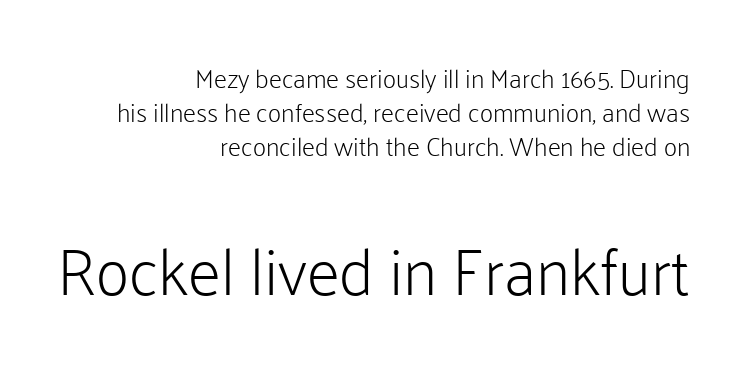
{"serif": "no", "italic": "no", "bold": "no", "weight": "light", "width": "normal", "stroke_contrast": "low", "x_height": "medium", "monospaced": "no", "underline": "no", "align": "right", "line_spacing": "normal", "line_spacing_ratio": 1.3, "letter_spacing": "normal", "letter_spacing_em": 0.0, "larger_block": "second", "size_ratio": 2.54, "glyph_px": 66}
